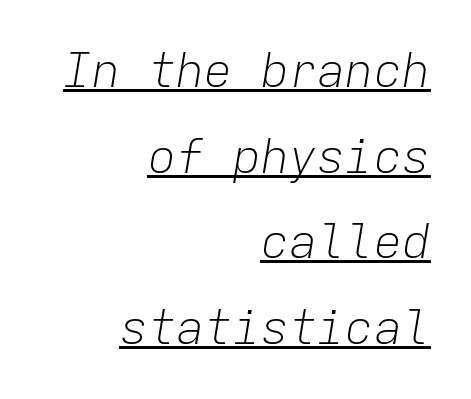
The image shows 47 px light type, italic (leaning right), monospaced; set right-aligned, line spacing 1.82x, normal letter spacing, underlined; low stroke contrast and a medium x-height.
